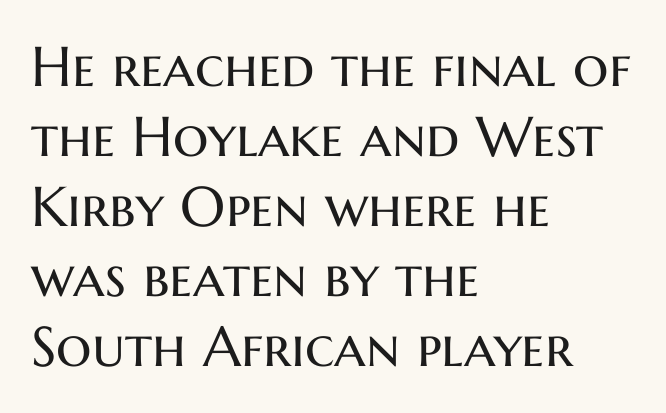
The image shows 56 px regular-weight sans-serif type, upright; set left-aligned, normal line spacing (1.25x), normal letter spacing, not underlined; medium stroke contrast and a medium x-height.
